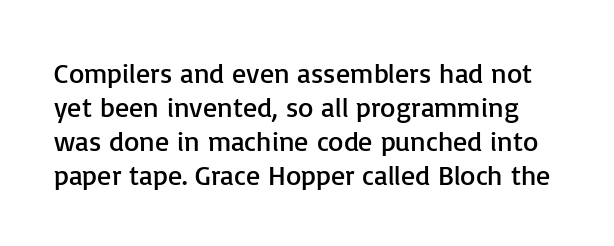
The image shows 28 px regular-weight sans-serif type, upright; set line spacing 1.21x, normal letter spacing, not underlined; low stroke contrast and a medium x-height.
